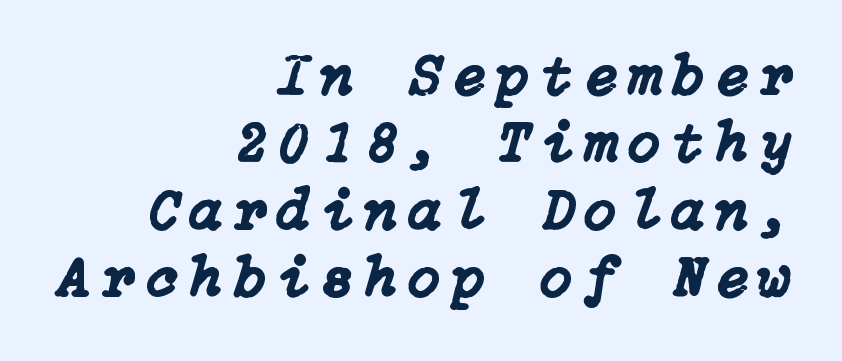
The image shows 58 px text type, italic (leaning right); set right-aligned, line spacing 1.16x, unusually wide letter spacing (+0.21 em), not underlined; low stroke contrast and a medium x-height.
